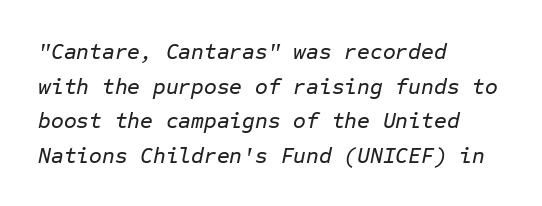
Q: Is the text italic (slanted)? A: Yes, it leans right by about 12 degrees.
Q: Is the text underlined? A: No.
Q: How is the paragraph aligned? A: Left-aligned.
Q: Is the spacing between letters normal or unusually wide? A: Normal.
Q: Is the spacing between lines tight, normal or loose? A: Normal.
